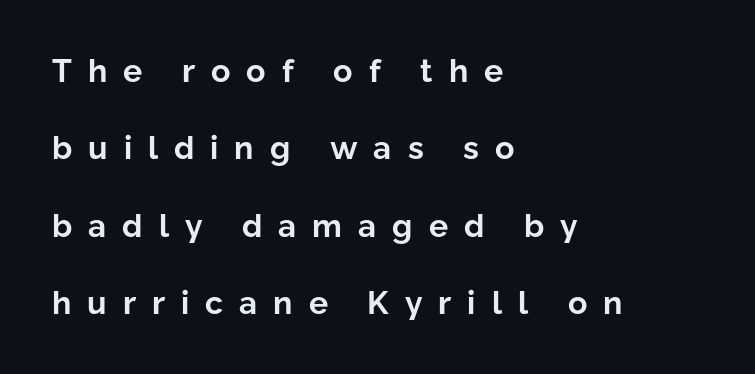
{"serif": "no", "italic": "no", "bold": "yes", "weight": "bold", "width": "normal", "stroke_contrast": "low", "x_height": "medium", "monospaced": "no", "underline": "no", "align": "left", "line_spacing": "loose", "line_spacing_ratio": 2.42, "letter_spacing": "wide", "letter_spacing_em": 0.5, "glyph_px": 32}
